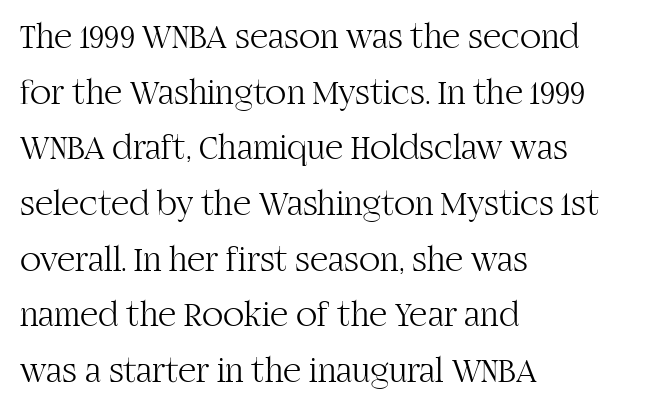
The font sits on the lighter half of the weight spectrum, regular included. The vertical gap from one line to the next is medium. Unlike italic type, these characters show no tilt at all. Looks like regular typesetting: each glyph gets only the width it needs.
